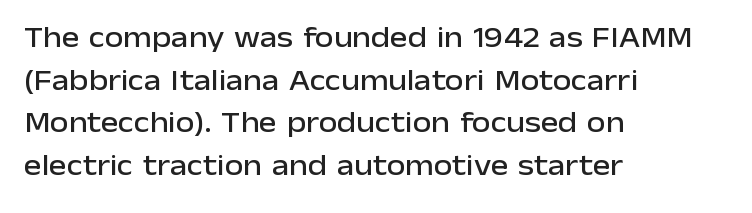
The horizontal fit of the characters is conventional and even. This is roman type, the default non-slanted kind. Note: no serifs on the glyphs. The designer left line spacing at the default. This sample has the flowing, uneven cadence of proportional lettering. Left-aligned paragraph, ragged on the right.
